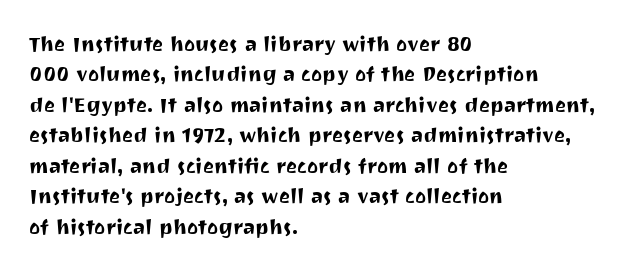
Q: Is the text italic (slanted)? A: No, it is upright.
Q: Is the text underlined? A: No.
Q: How is the paragraph aligned? A: Left-aligned.
Q: Is the spacing between letters normal or unusually wide? A: Normal.
Q: Is the spacing between lines tight, normal or loose? A: Normal.
